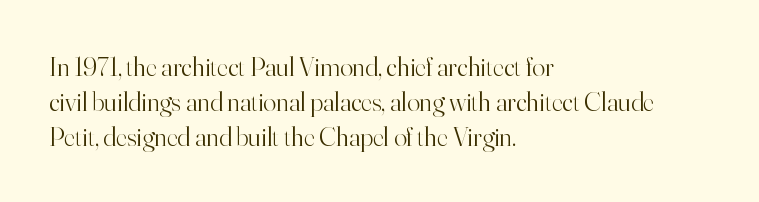
{"italic": "no", "bold": "no", "underline": "no", "align": "left", "line_spacing": "normal", "line_spacing_ratio": 1.29, "letter_spacing": "normal", "letter_spacing_em": 0.0, "glyph_px": 27}
